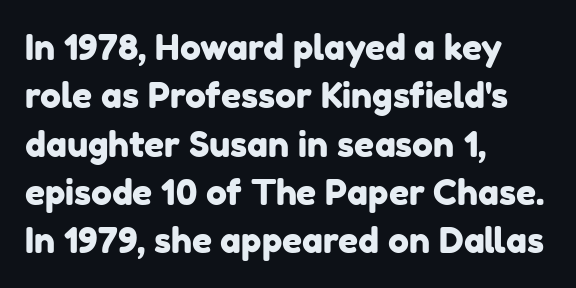
The image shows 35 px sans-serif type; set left-aligned, normal line spacing (1.38x), normal letter spacing, not underlined; low stroke contrast and a medium x-height.
